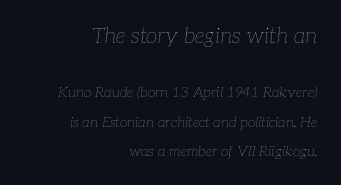
{"italic": "yes", "lean": "right", "slant_degrees": 7, "bold": "no", "underline": "no", "align": "right", "line_spacing": "loose", "line_spacing_ratio": 2.08, "letter_spacing": "normal", "letter_spacing_em": 0.0, "larger_block": "first", "size_ratio": 1.5, "glyph_px": 21}
